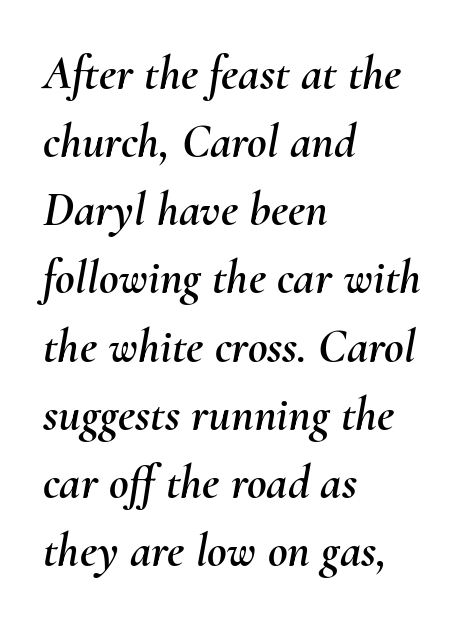
Q: Is the text italic (slanted)? A: Yes, it leans right by about 10 degrees.
Q: Is the text underlined? A: No.
Q: How is the paragraph aligned? A: Left-aligned.
Q: Is the spacing between letters normal or unusually wide? A: Normal.
Q: Is the spacing between lines tight, normal or loose? A: Normal.
Q: Width (condensed, normal, or wide)? A: Normal.
Q: Stroke contrast? A: Medium.
Q: x-height? A: Small.
Q: Monospaced? A: No.
